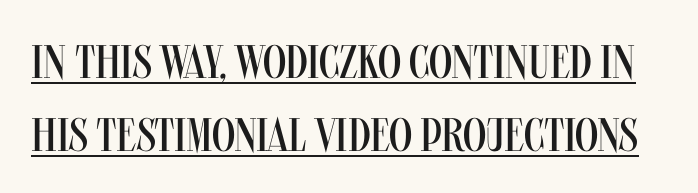
{"serif": "no", "italic": "no", "bold": "no", "weight": "regular", "width": "condensed", "stroke_contrast": "medium", "x_height": "large", "monospaced": "no", "underline": "yes", "line_spacing": "normal", "line_spacing_ratio": 1.56, "letter_spacing": "normal", "letter_spacing_em": 0.0, "glyph_px": 47}
